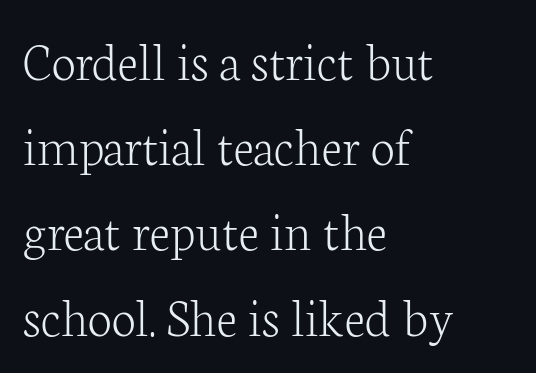
Think standard paragraph weight, or any step lighter than that. The line-height multiplier appears to be the usual default. The text was rendered using a seriffed face with decorative stroke endings. The passage shown is typed in a proportional face where columns would drift. Nothing unusual about the tracking: characters are spaced as the font intends. The rendering anchors every line to the left-hand side.
